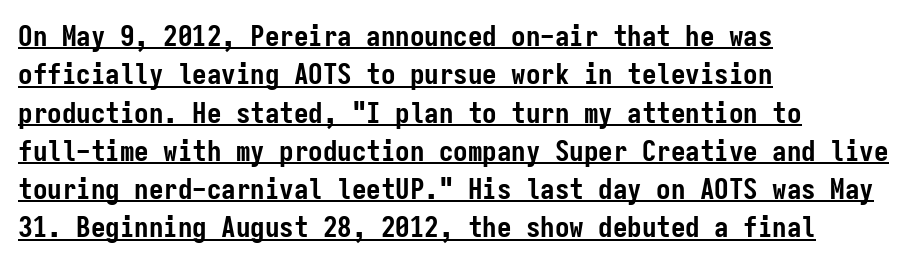
{"serif": "no", "italic": "no", "bold": "yes", "weight": "semibold", "width": "condensed", "stroke_contrast": "low", "x_height": "medium", "monospaced": "yes", "underline": "yes", "align": "left", "line_spacing": "normal", "line_spacing_ratio": 1.32, "letter_spacing": "normal", "letter_spacing_em": 0.0, "glyph_px": 29}
